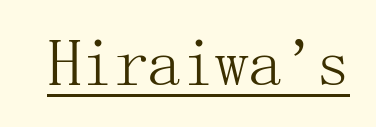
This sample uses an upright cut, with every glyph sitting square on the baseline. Honestly, the letter spacing is just normal — you wouldn't notice it. Looks like someone drew a line under every word here. Font category for this specimen: serif.
